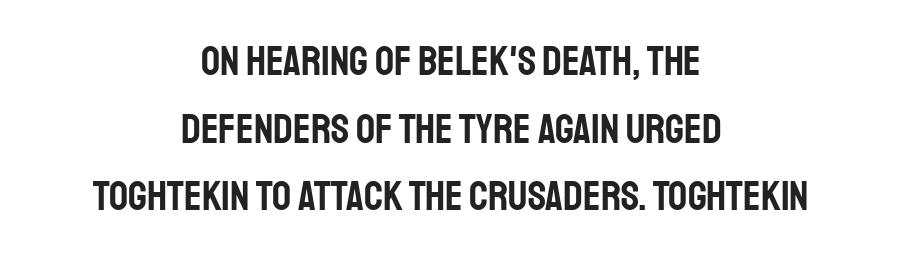
The image shows 42 px condensed sans-serif type, upright; set centered, normal line spacing (1.61x), normal letter spacing, not underlined; low stroke contrast and a large x-height.
